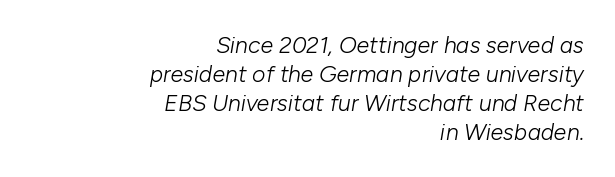
{"italic": "yes", "lean": "right", "slant_degrees": 10, "bold": "no", "underline": "no", "align": "right", "line_spacing": "normal", "line_spacing_ratio": 1.26, "letter_spacing": "normal", "letter_spacing_em": 0.0, "glyph_px": 23}
